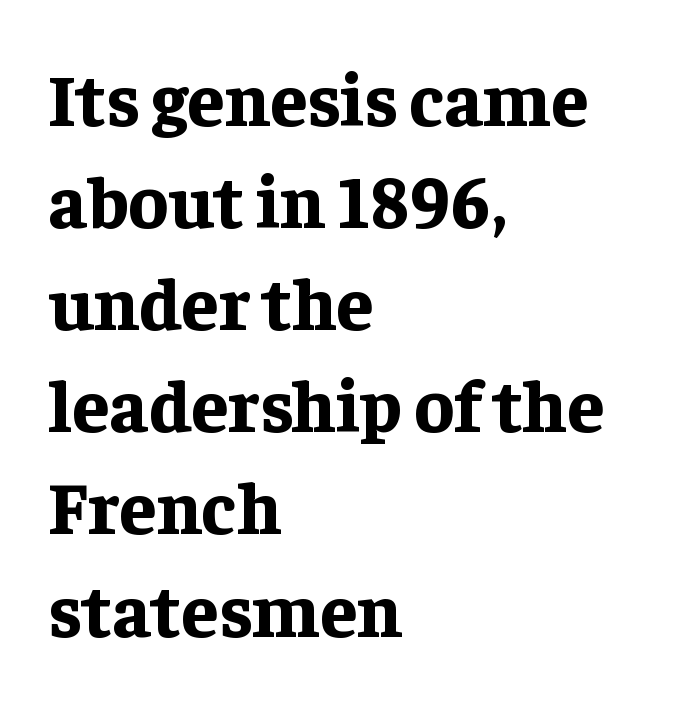
{"serif": "yes", "italic": "no", "bold": "yes", "weight": "bold", "width": "normal", "stroke_contrast": "low", "x_height": "medium", "monospaced": "no", "underline": "no", "align": "left", "line_spacing": "normal", "line_spacing_ratio": 1.38, "letter_spacing": "normal", "letter_spacing_em": 0.0, "glyph_px": 74}
